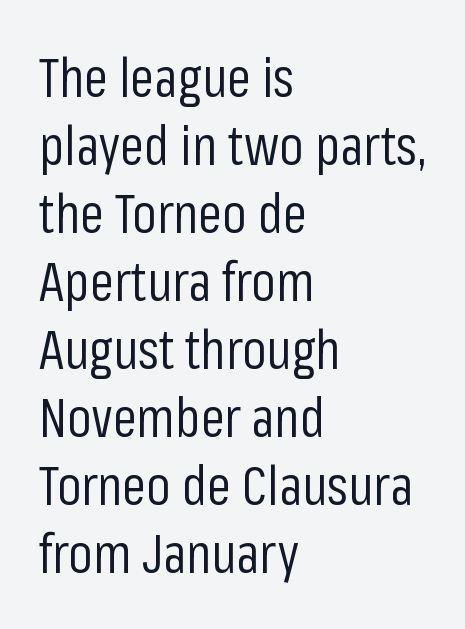
{"serif": "no", "italic": "no", "bold": "no", "weight": "regular", "width": "condensed", "stroke_contrast": "low", "x_height": "medium", "monospaced": "no", "underline": "no", "align": "left", "line_spacing": "normal", "line_spacing_ratio": 1.26, "letter_spacing": "normal", "letter_spacing_em": 0.0, "glyph_px": 54}
